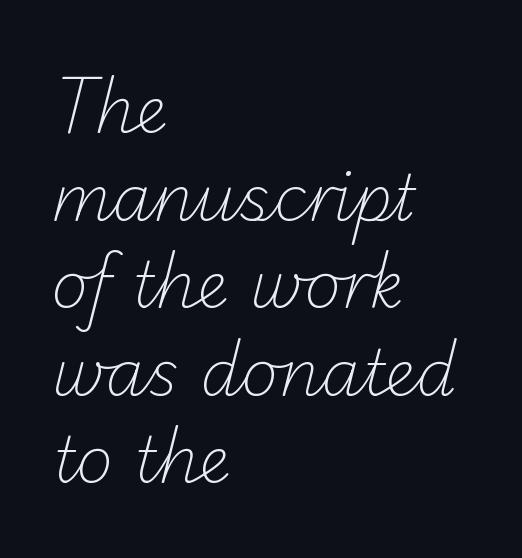
The image shows 63 px light sans-serif type; set left-aligned, normal line spacing (1.39x), normal letter spacing, not underlined; low stroke contrast and a small x-height.
